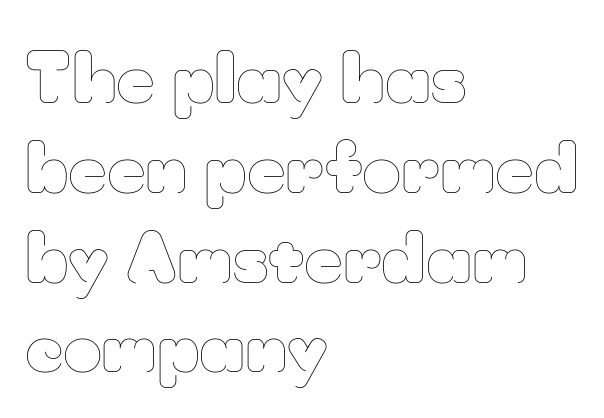
Italic? Not at all — the glyphs are vertical. Proportional: the letters do not fall into vertical columns. This sample uses plain, unmodified letter spacing. The words here are not underlined.
